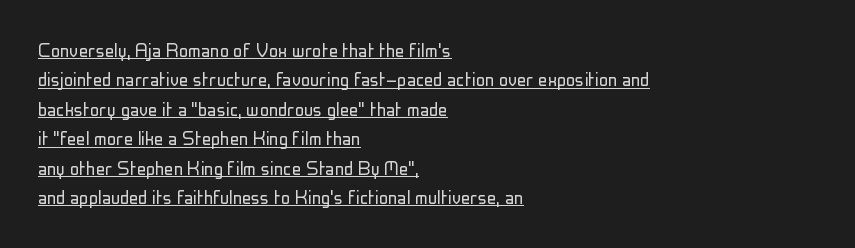
{"italic": "no", "bold": "no", "underline": "yes", "align": "left", "line_spacing": "normal", "line_spacing_ratio": 1.28, "letter_spacing": "normal", "letter_spacing_em": 0.0, "glyph_px": 23}
